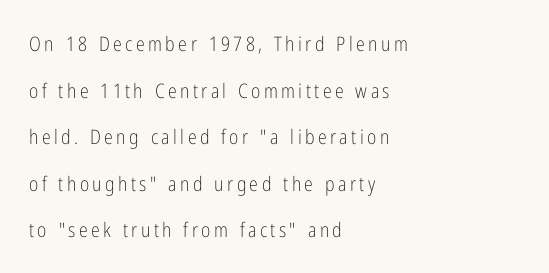
The image shows 20 px text type, upright; set left-aligned, loose line spacing (2.33x), not underlined.
